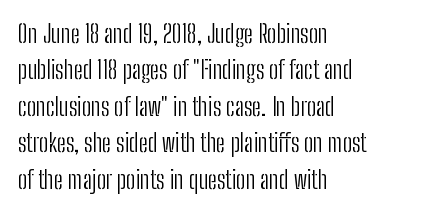
{"italic": "no", "bold": "no", "underline": "no", "align": "left", "line_spacing": "normal", "line_spacing_ratio": 1.46, "letter_spacing": "normal", "letter_spacing_em": 0.0, "glyph_px": 25}
